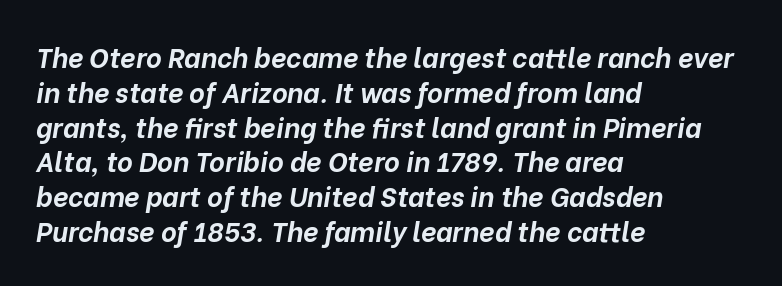
{"italic": "yes", "lean": "right", "slant_degrees": 10, "bold": "yes", "underline": "no", "align": "left", "line_spacing": "normal", "line_spacing_ratio": 1.29, "letter_spacing": "normal", "letter_spacing_em": 0.0, "glyph_px": 27}
